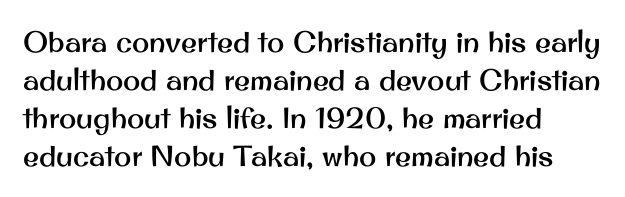
Q: Is the text italic (slanted)? A: No, it is upright.
Q: Is the typeface a serif or a sans-serif typeface? A: Sans-serif.
Q: Is the text underlined? A: No.
Q: How is the paragraph aligned? A: Left-aligned.
Q: Is the spacing between letters normal or unusually wide? A: Normal.
Q: Is the spacing between lines tight, normal or loose? A: Normal.
Q: Width (condensed, normal, or wide)? A: Normal.
Q: Stroke contrast? A: Medium.
Q: x-height? A: Small.
Q: Monospaced? A: No.
